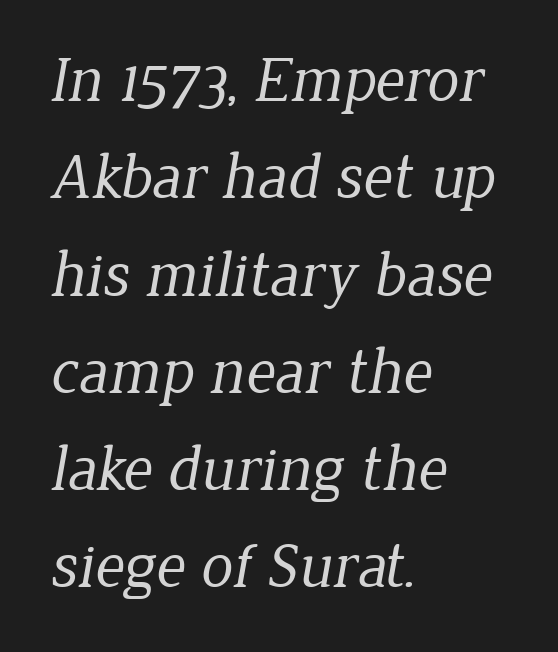
A typesetter would call this leading conventional body-copy spacing. The letters advance in unequal steps, a hallmark of proportional type. Each stroke keeps to a modest, everyday thickness or less. Unmarked baselines from the first word to the last. Yep, those are serifs on the letters. Inter-character spacing is left at the font's built-in metrics.
